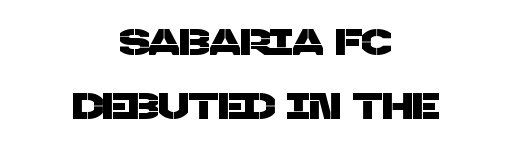
Descenders are the only things crossing below the line. Note the varied advance widths — an 'i' is clearly narrower than an 'm'. To sum up the face: it is a sans, with no serifs. Tracking here is standard; glyphs follow each other at the usual distance.
